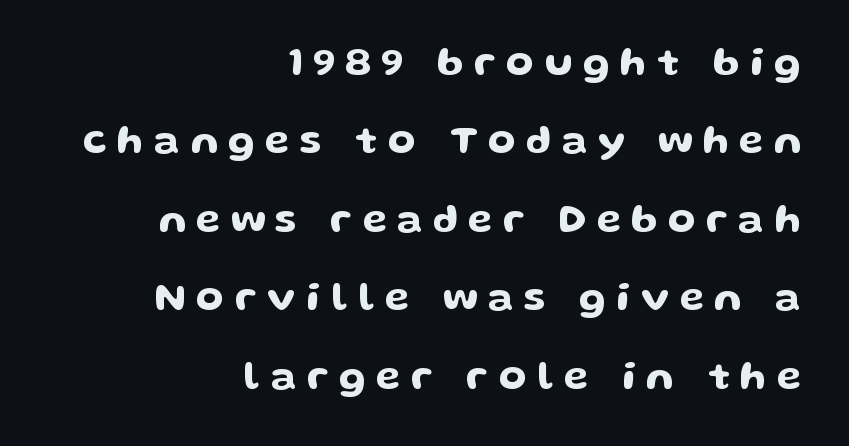
{"serif": "no", "italic": "no", "width": "wide", "stroke_contrast": "low", "x_height": "medium", "monospaced": "no", "underline": "no", "align": "right", "line_spacing": "loose", "line_spacing_ratio": 1.96, "letter_spacing": "wide", "letter_spacing_em": 0.26, "glyph_px": 40}
